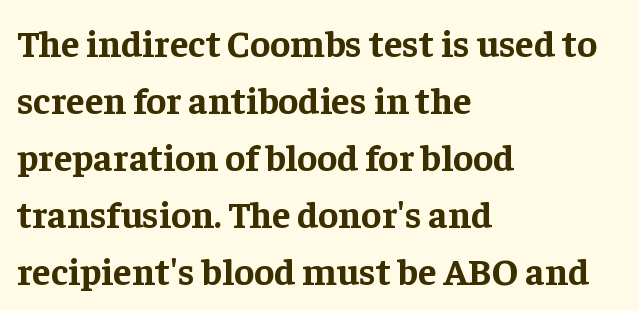
Q: Is the text bold? A: Yes.
Q: Is the text italic (slanted)? A: No, it is upright.
Q: Is the typeface a serif or a sans-serif typeface? A: Serif.
Q: Is the text underlined? A: No.
Q: How is the paragraph aligned? A: Left-aligned.
Q: Is the spacing between letters normal or unusually wide? A: Normal.
Q: Is the spacing between lines tight, normal or loose? A: Normal.
Q: Width (condensed, normal, or wide)? A: Normal.
Q: Stroke contrast? A: Low.
Q: x-height? A: Medium.
Q: Monospaced? A: No.
